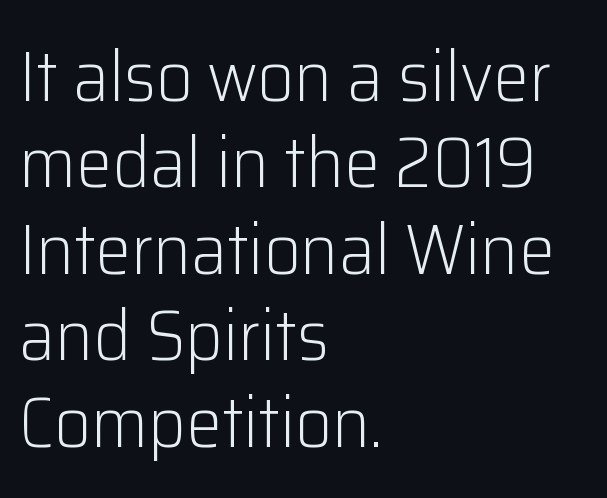
The image shows 72 px light sans-serif type, upright; set left-aligned, line spacing 1.2x, normal letter spacing, not underlined; low stroke contrast and a medium x-height.
